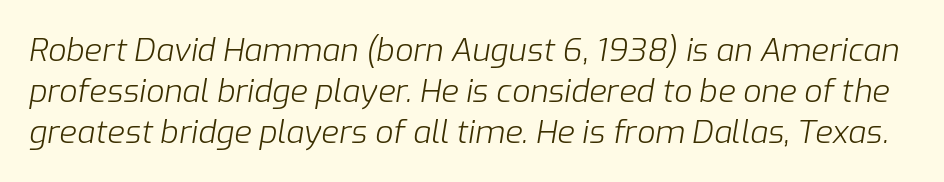
The image shows 32 px light type, italic (leaning right); set normal line spacing (1.28x), normal letter spacing, not underlined; low stroke contrast and a medium x-height.
